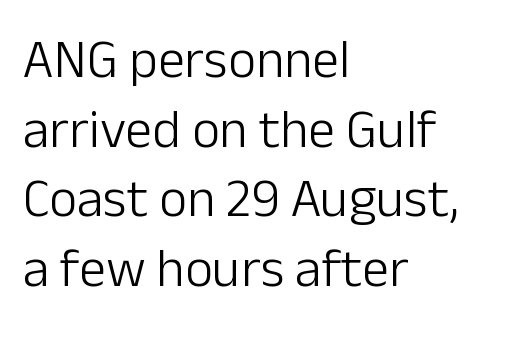
Each letter keeps its own natural width here, so spacing adapts to shape. No heavy texture on the line: the type isn't bold. The leading is moderate, giving the passage an even texture. A clean baseline with only descenders dipping below it. Type style note: lacks serifs.
